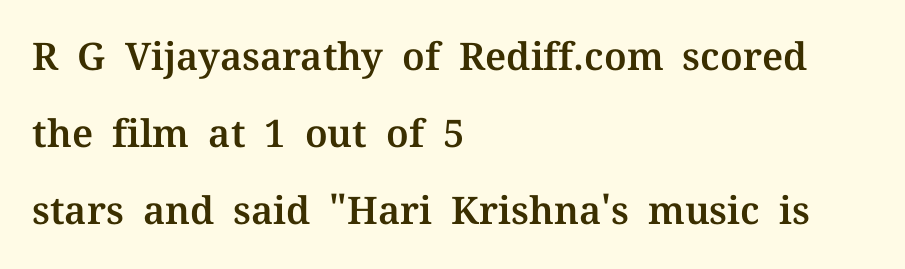
Think of a printed novel: that variable character pitch is what you see here. Does the leading feel generous? Absolutely, it's lavish. Look at the tracking — it's just the regular setting, nothing added. The baseline area is clear.
